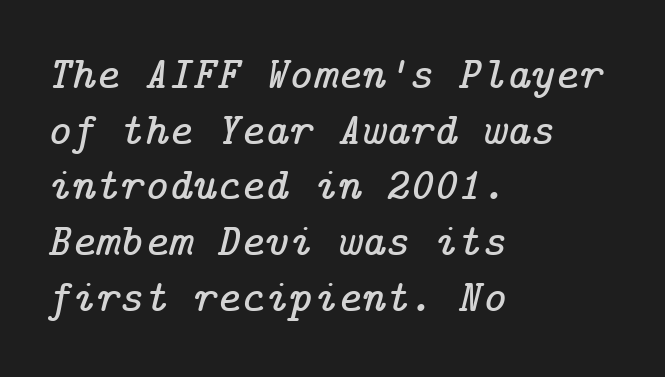
The image shows 46 px serif type, italic (leaning right); set left-aligned, line spacing 1.21x, normal letter spacing, not underlined; low stroke contrast and a medium x-height.
